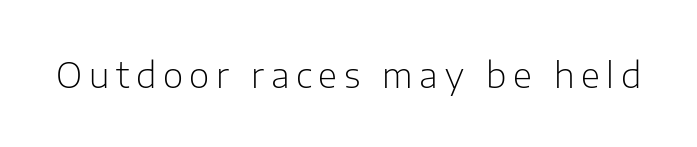
Q: Is the text bold? A: No.
Q: Is the text italic (slanted)? A: No, it is upright.
Q: Is the typeface a serif or a sans-serif typeface? A: Sans-serif.
Q: Is the text underlined? A: No.
Q: Width (condensed, normal, or wide)? A: Normal.
Q: Stroke contrast? A: Low.
Q: x-height? A: Medium.
Q: Monospaced? A: No.
